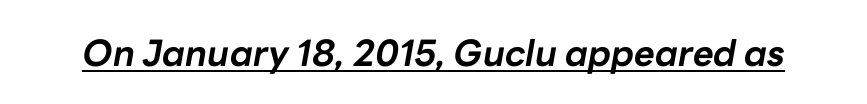
{"italic": "yes", "lean": "right", "slant_degrees": 10, "bold": "yes", "weight": "bold", "width": "normal", "stroke_contrast": "low", "x_height": "medium", "monospaced": "no", "underline": "yes", "letter_spacing": "normal", "letter_spacing_em": 0.0, "glyph_px": 36}
